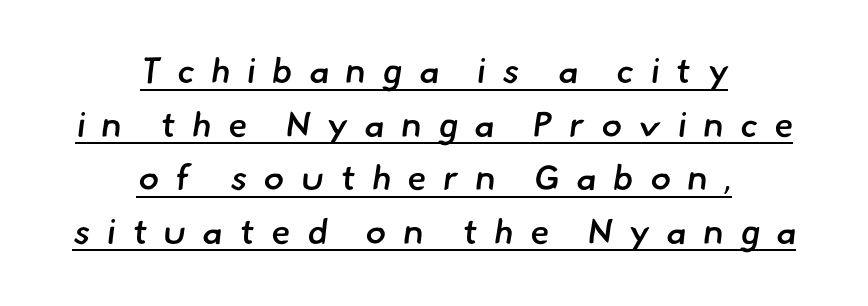
{"serif": "no", "bold": "semi", "weight": "semibold", "width": "normal", "stroke_contrast": "low", "x_height": "small", "monospaced": "no", "underline": "yes", "align": "center", "line_spacing": "normal", "line_spacing_ratio": 1.53, "letter_spacing": "wide", "letter_spacing_em": 0.47, "glyph_px": 35}
